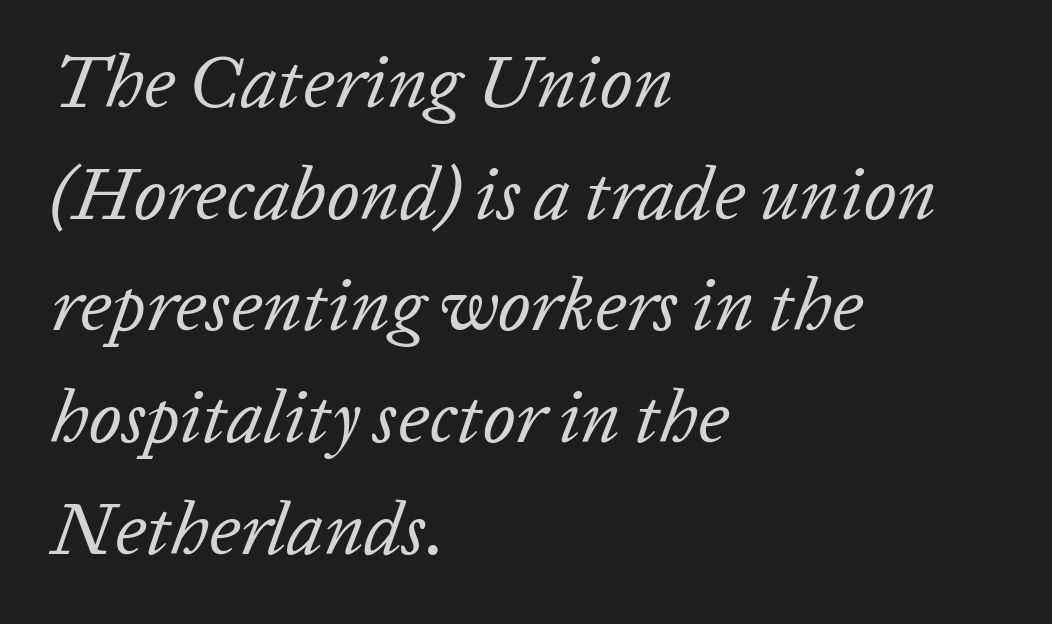
The rendering uses natural spacing where letterforms have individual widths. A typesetter would mark this as italic. No extra ink here — the face is not bold. Line spacing here is normal. These lines stack with their left ends in a neat column. Caption: standard tracking, unaltered.
